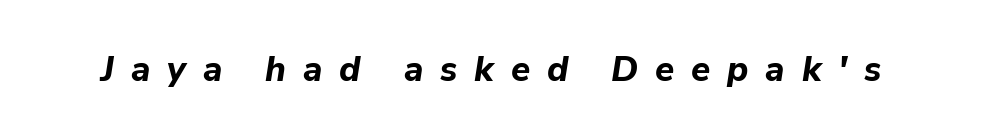
The rendering uses a bold face; every stroke is thick and dark. This is oblique type, the kind used for emphasis or titles. Proportional: the letters do not fall into vertical columns. These lines have a slow, spaced-out rhythm from letter to letter. Lines of text with bare space underneath.
